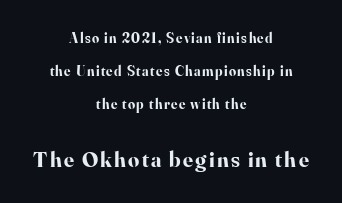
The passage shown stacks its lines with a broad gap. How heavy is the stroke? Heavy — this is a bold. A student would call this center alignment; a typographer would say set centered. Has an underline been added? It has not.
